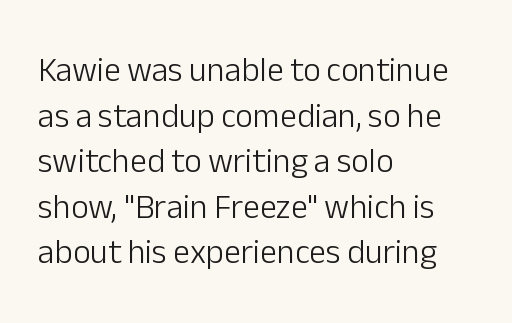
{"serif": "no", "italic": "no", "bold": "no", "weight": "light", "width": "normal", "stroke_contrast": "low", "x_height": "medium", "monospaced": "no", "underline": "no", "align": "left", "line_spacing": "normal", "line_spacing_ratio": 1.34, "letter_spacing": "normal", "letter_spacing_em": 0.0, "glyph_px": 34}
